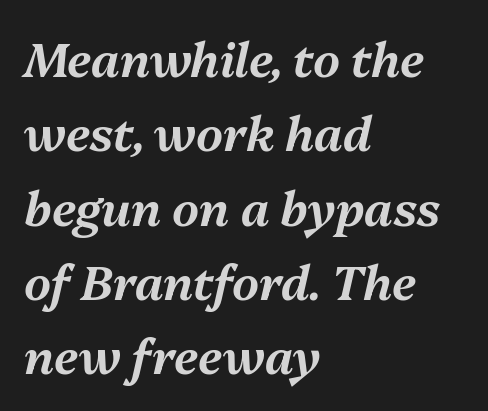
Q: Is the text italic (slanted)? A: Yes, it leans right by about 13 degrees.
Q: Is the text underlined? A: No.
Q: How is the paragraph aligned? A: Left-aligned.
Q: Is the spacing between letters normal or unusually wide? A: Normal.
Q: Is the spacing between lines tight, normal or loose? A: Normal.
Q: Width (condensed, normal, or wide)? A: Normal.
Q: Stroke contrast? A: Medium.
Q: x-height? A: Medium.
Q: Monospaced? A: No.
